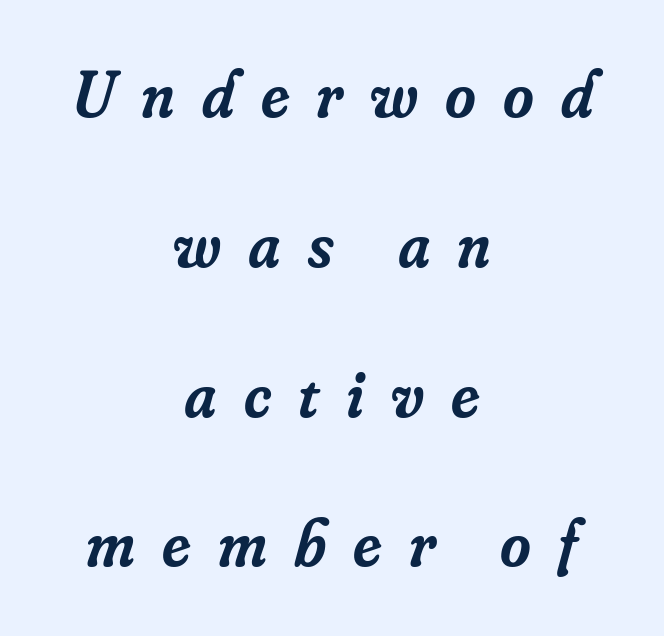
{"serif": "yes", "italic": "yes", "lean": "right", "slant_degrees": 16, "bold": "semi", "weight": "semibold", "width": "normal", "stroke_contrast": "low", "x_height": "small", "monospaced": "no", "underline": "no", "align": "center", "line_spacing": "loose", "line_spacing_ratio": 2.27, "letter_spacing": "wide", "letter_spacing_em": 0.41, "glyph_px": 66}
